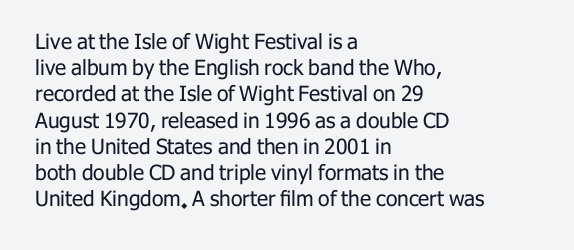
The image shows 21 px text type, upright; set left-aligned, normal line spacing (1.25x), normal letter spacing, not underlined.
